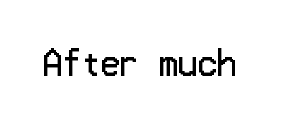
Q: Is the text bold? A: No.
Q: Is the text italic (slanted)? A: No, it is upright.
Q: Is the typeface a serif or a sans-serif typeface? A: Sans-serif.
Q: Is the text underlined? A: No.
Q: Is the spacing between letters normal or unusually wide? A: Normal.
Q: Width (condensed, normal, or wide)? A: Normal.
Q: Stroke contrast? A: Low.
Q: x-height? A: Medium.
